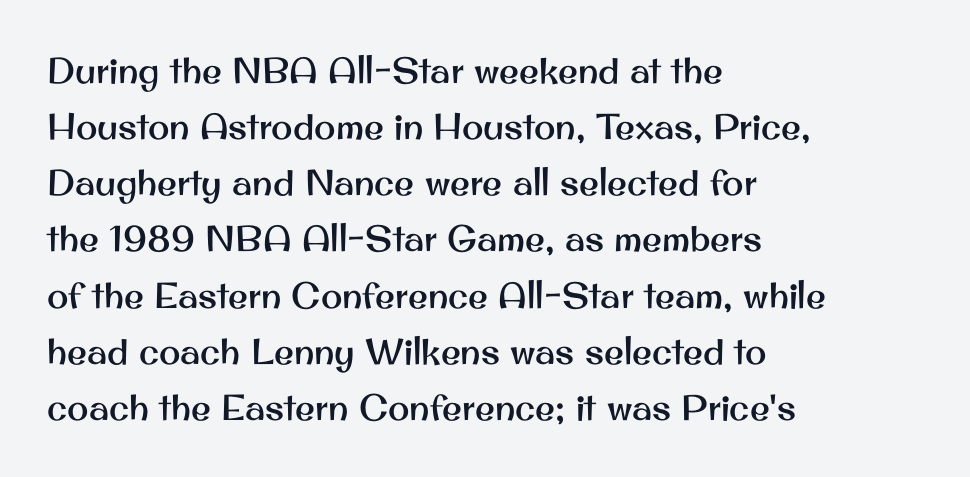
{"serif": "no", "italic": "no", "width": "normal", "stroke_contrast": "medium", "x_height": "small", "monospaced": "no", "underline": "no", "align": "left", "line_spacing": "normal", "line_spacing_ratio": 1.56, "letter_spacing": "normal", "letter_spacing_em": 0.0, "glyph_px": 36}
